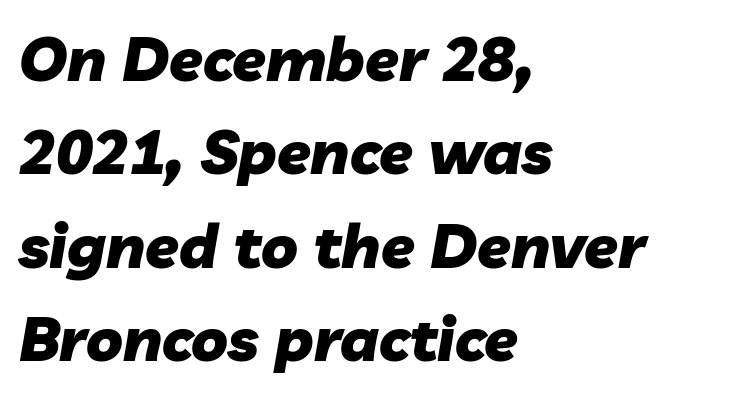
Is this a fixed-width face? No — the glyphs have proportional, varying widths. Is the letter spacing exaggerated? No — it looks like the ordinary default. Strong, thick strokes mark this as bold type. The string is rendered with underlining switched off. Which margin do the lines hug? The left one — the right edge is uneven.
